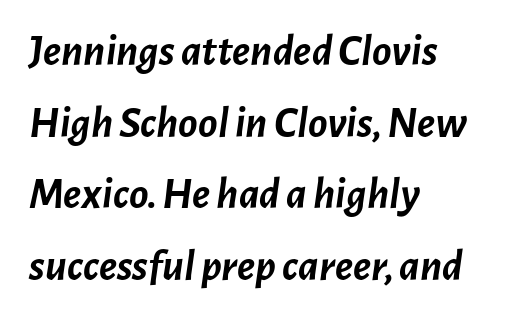
The image shows 45 px semibold type, italic (leaning right); set left-aligned, normal line spacing (1.59x), normal letter spacing, not underlined; low stroke contrast and a medium x-height.
